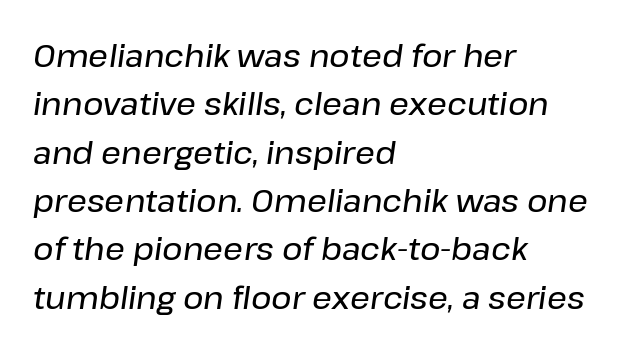
The rendering uses a moderate line-height, typical for paragraphs. Left-aligned paragraph, ragged on the right. Tracking value appears to be zero — textbook default spacing. Descenders hang freely into open space.
